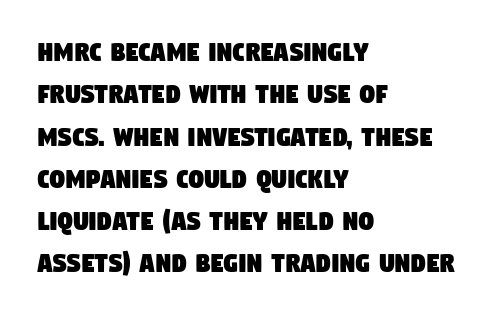
The face used here is proportionally spaced, like ordinary book or web type. Alignment: flush left. The font family rendered here belongs to the sans-serif group. The line-height multiplier appears to be the usual default. Nothing unusual about the tracking: characters are spaced as the font intends. The zone under the glyphs is completely vacant.
